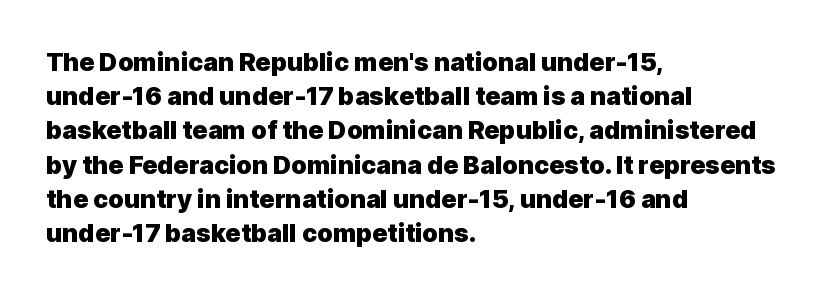
The image shows 25 px bold type, upright; set left-aligned, normal line spacing (1.37x), normal letter spacing, not underlined.
